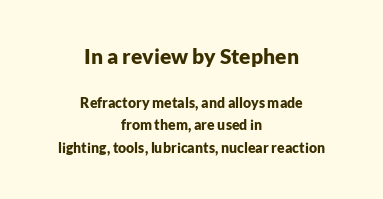
The image shows 21 px bold type, upright; set centered, normal line spacing (1.61x), normal letter spacing, not underlined; the first (top) block is 1.5x larger.
